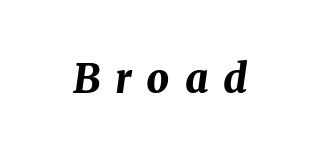
{"italic": "yes", "lean": "right", "slant_degrees": 8, "bold": "yes", "weight": "bold", "width": "normal", "stroke_contrast": "medium", "x_height": "medium", "monospaced": "no", "underline": "no", "letter_spacing": "wide", "letter_spacing_em": 0.37, "glyph_px": 40}
